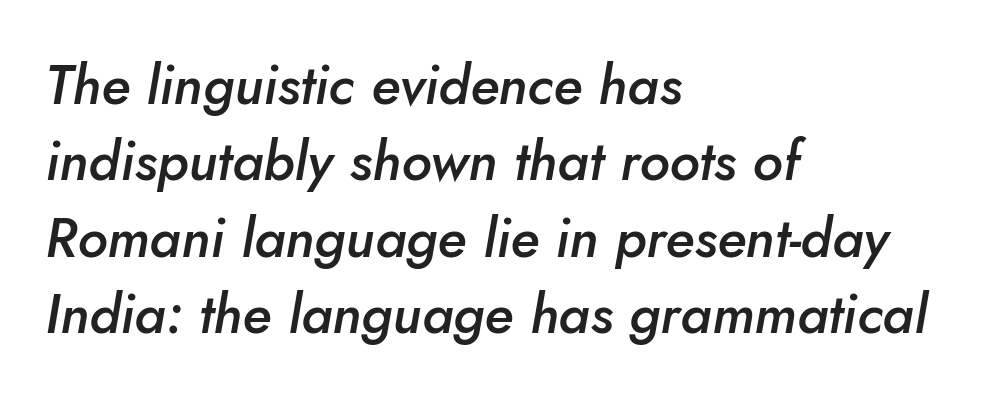
The image shows 55 px semibold type, italic (leaning right); set left-aligned, normal line spacing (1.39x), normal letter spacing, not underlined; low stroke contrast and a small x-height.
